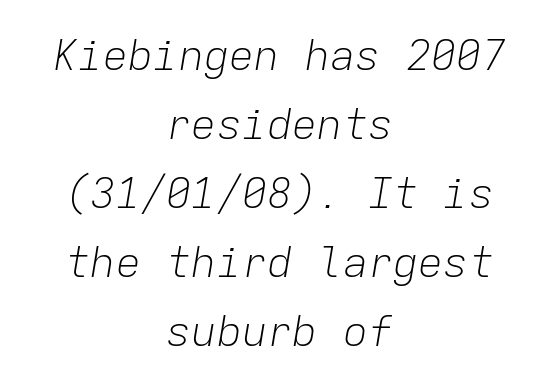
These lines were composed using italics. Where is the straight margin? There isn't one; the lines are centered. Compared with typical body copy, the letter spacing here is the same. This sample has the even, mechanical cadence of fixed-width lettering. Stroke mass is kept to a normal reading level or below. Leading: standard.
